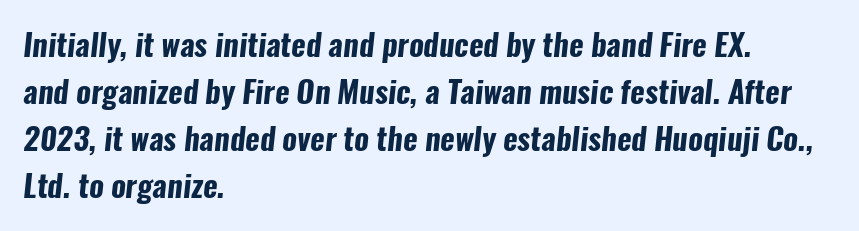
Q: Is the text bold? A: Yes.
Q: Is the typeface a serif or a sans-serif typeface? A: Sans-serif.
Q: Is the text underlined? A: No.
Q: How is the paragraph aligned? A: Left-aligned.
Q: Is the spacing between letters normal or unusually wide? A: Normal.
Q: Is the spacing between lines tight, normal or loose? A: Normal.
Q: Width (condensed, normal, or wide)? A: Condensed.
Q: Stroke contrast? A: Low.
Q: x-height? A: Medium.
Q: Monospaced? A: No.
